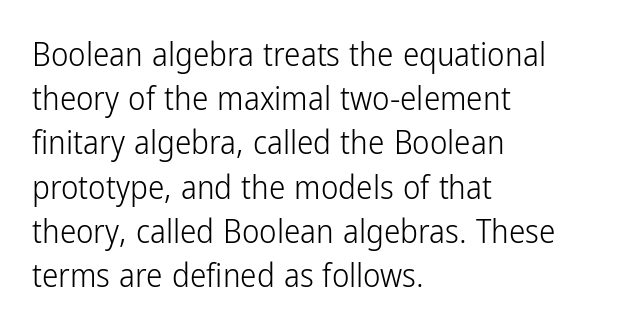
This rendering features lettering with no underline. Baseline-to-baseline distance is the conventional proportion of letter height. You can tell from the bare stems that sans-serif type was used. Counters stay open thanks to moderate or lighter strokes.
